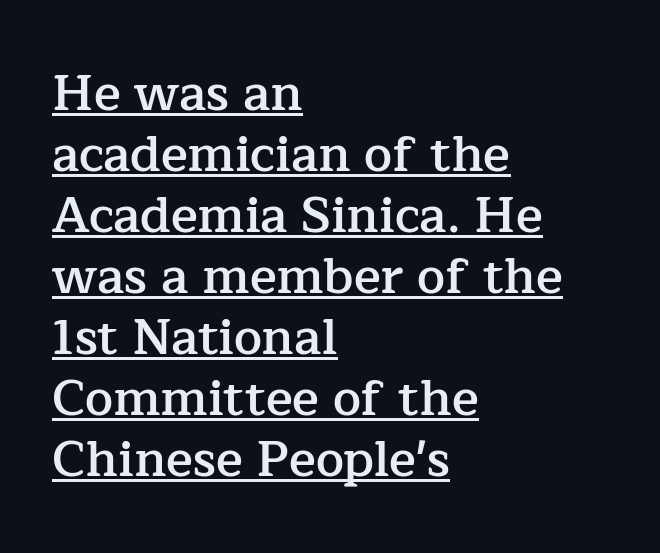
Q: Is the text bold? A: Semi-bold.
Q: Is the text italic (slanted)? A: No, it is upright.
Q: Is the typeface a serif or a sans-serif typeface? A: Serif.
Q: Is the text underlined? A: Yes.
Q: How is the paragraph aligned? A: Left-aligned.
Q: Is the spacing between letters normal or unusually wide? A: Normal.
Q: Width (condensed, normal, or wide)? A: Normal.
Q: Stroke contrast? A: Low.
Q: x-height? A: Medium.
Q: Monospaced? A: No.
